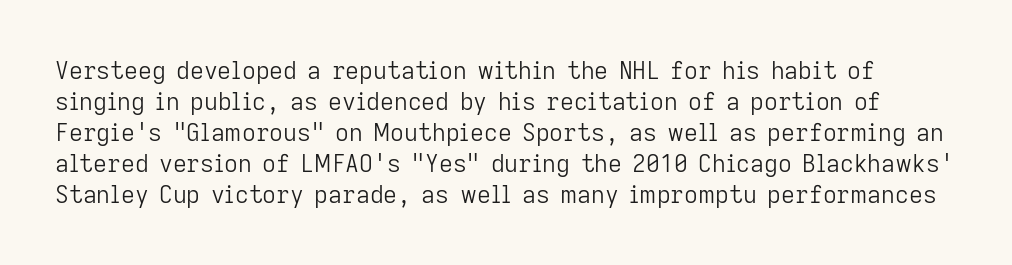
Q: Is the text bold? A: No.
Q: Is the text italic (slanted)? A: No, it is upright.
Q: Is the text underlined? A: No.
Q: Is the spacing between letters normal or unusually wide? A: Normal.
Q: Is the spacing between lines tight, normal or loose? A: Normal.
